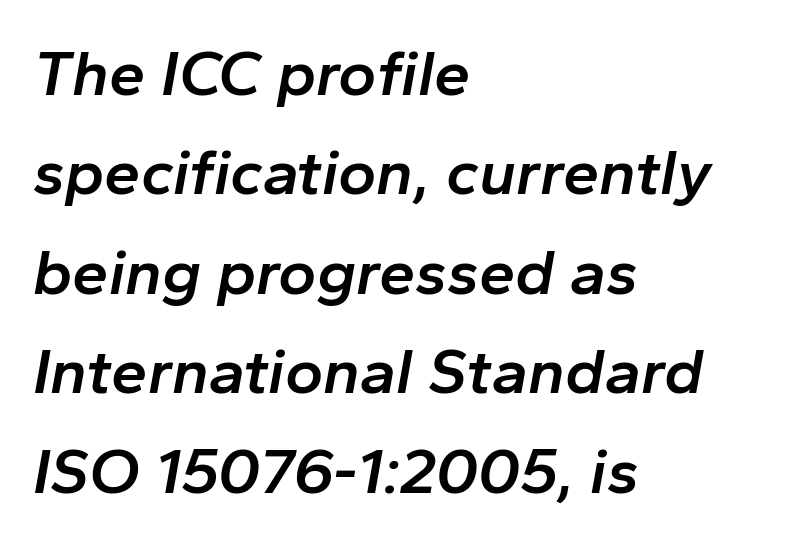
{"italic": "yes", "lean": "right", "slant_degrees": 10, "bold": "semi", "weight": "semibold", "width": "normal", "stroke_contrast": "low", "x_height": "medium", "monospaced": "no", "underline": "no", "align": "left", "line_spacing": "normal", "line_spacing_ratio": 1.53, "letter_spacing": "normal", "letter_spacing_em": 0.0, "glyph_px": 65}
